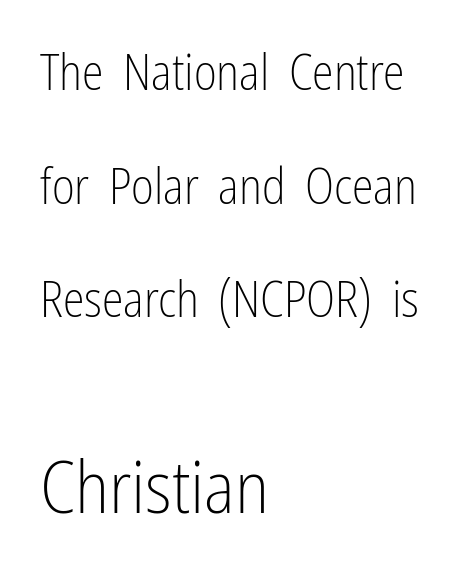
Glyph-to-glyph distance matches everyday printed text. Of the two passages, the one underneath uses the larger point size. The glyphs in this specimen are sans serif. Regarding leading, the lines here are spaced well apart.
